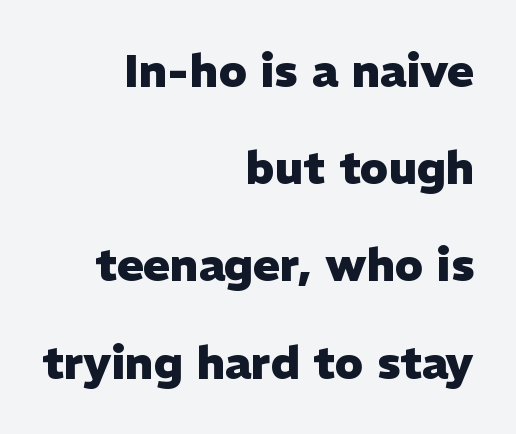
Q: Is the text bold? A: Yes.
Q: Is the text italic (slanted)? A: No, it is upright.
Q: Is the typeface a serif or a sans-serif typeface? A: Sans-serif.
Q: Is the text underlined? A: No.
Q: How is the paragraph aligned? A: Right-aligned.
Q: Is the spacing between letters normal or unusually wide? A: Normal.
Q: Is the spacing between lines tight, normal or loose? A: Loose.
Q: Width (condensed, normal, or wide)? A: Normal.
Q: Stroke contrast? A: Low.
Q: x-height? A: Medium.
Q: Monospaced? A: No.
